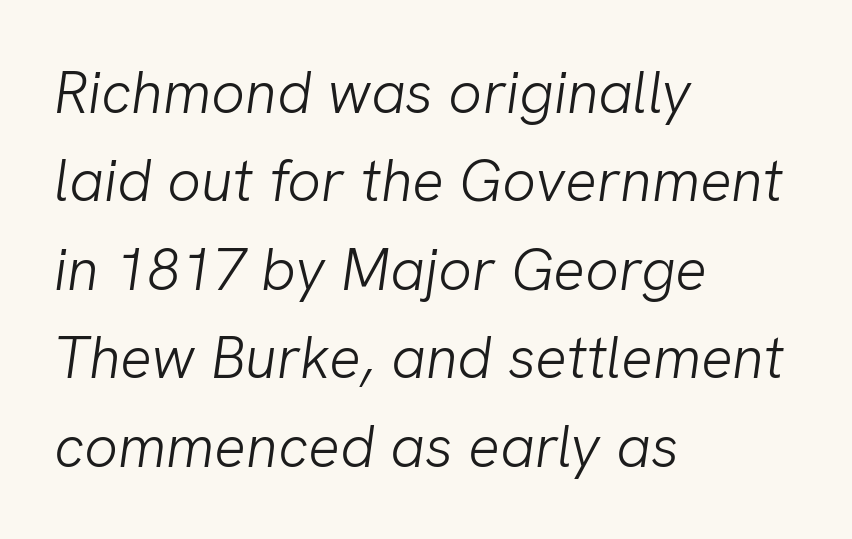
The image shows 59 px light sans-serif type; set left-aligned, normal line spacing (1.5x), normal letter spacing, not underlined; low stroke contrast and a medium x-height.
